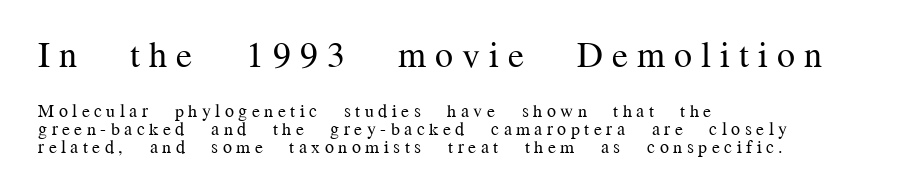
Q: Is the text bold? A: No.
Q: Is the text italic (slanted)? A: No, it is upright.
Q: Is the typeface a serif or a sans-serif typeface? A: Serif.
Q: Is the text underlined? A: No.
Q: How is the paragraph aligned? A: Left-aligned.
Q: Is the spacing between letters normal or unusually wide? A: Unusually wide.
Q: Is the spacing between lines tight, normal or loose? A: Tight.
Q: Which block of text is set in a larger size, the first (top) or the second (bottom)? A: The first (top) one.
Q: Width (condensed, normal, or wide)? A: Normal.
Q: Stroke contrast? A: Medium.
Q: x-height? A: Medium.
Q: Monospaced? A: No.
